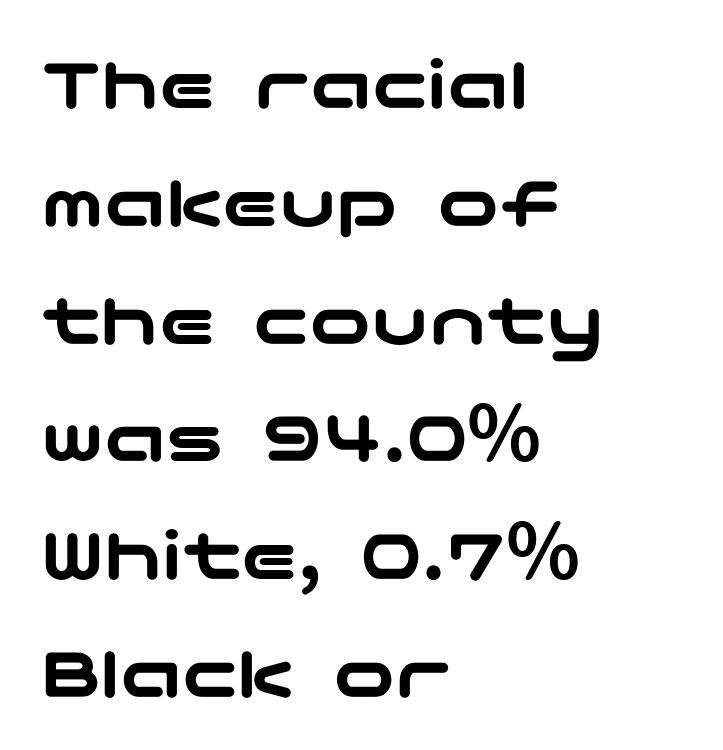
Nope, not italic — everything's standing straight. Is this a sans? Yes — the strokes have no serifs. Students, observe: this is what conventionally led text looks like. Horizontal alignment here is leftward, the default for most running prose. Check the space under the baseline: it is left empty.
